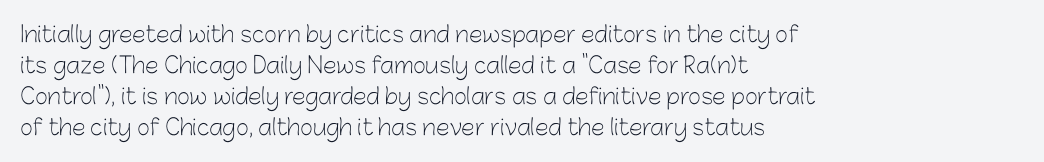
{"italic": "no", "bold": "no", "underline": "no", "align": "left", "line_spacing": "normal", "line_spacing_ratio": 1.41, "letter_spacing": "normal", "letter_spacing_em": 0.0, "glyph_px": 22}
